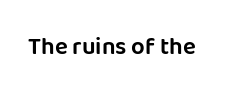
{"italic": "no", "underline": "no", "letter_spacing": "normal", "letter_spacing_em": 0.0, "glyph_px": 24}
